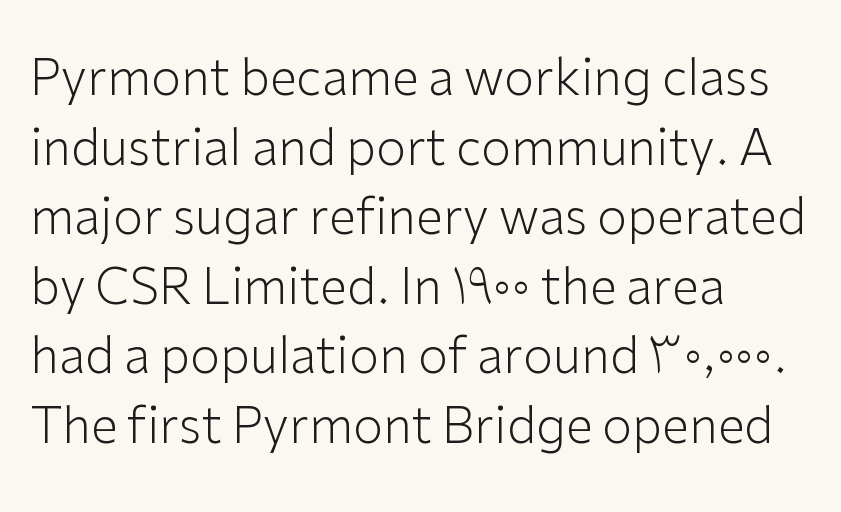
Q: Is the text bold? A: No.
Q: Is the text italic (slanted)? A: No, it is upright.
Q: Is the typeface a serif or a sans-serif typeface? A: Sans-serif.
Q: Is the text underlined? A: No.
Q: How is the paragraph aligned? A: Left-aligned.
Q: Is the spacing between letters normal or unusually wide? A: Normal.
Q: Is the spacing between lines tight, normal or loose? A: Normal.
Q: Width (condensed, normal, or wide)? A: Normal.
Q: Stroke contrast? A: Low.
Q: x-height? A: Medium.
Q: Monospaced? A: No.
